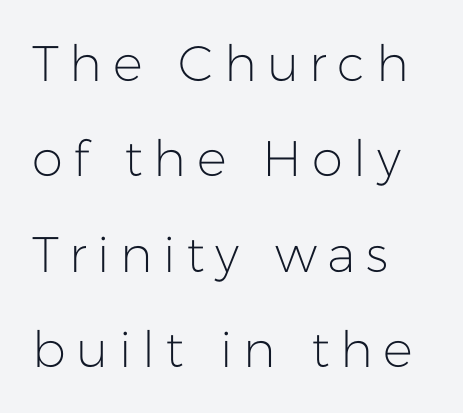
The image shows 50 px light sans-serif type, upright; set left-aligned, loose line spacing (1.91x), unusually wide letter spacing (+0.21 em), not underlined; low stroke contrast and a medium x-height.
